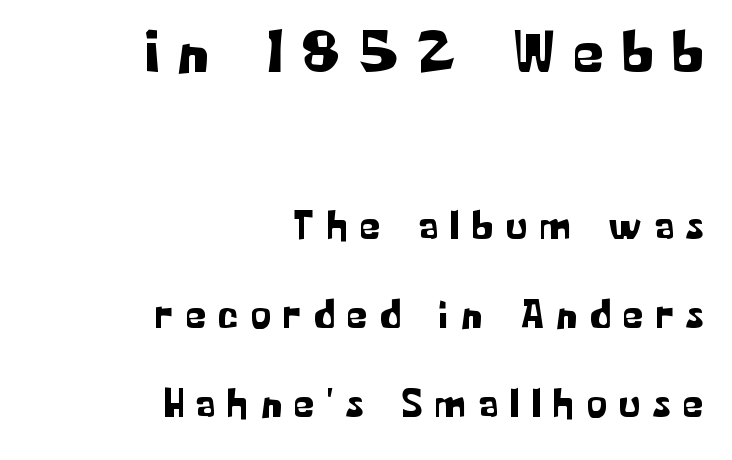
Each new line begins a long way beneath the previous one. Note the varied advance widths — an 'i' is clearly narrower than an 'm'. Tracking here is generous; glyphs stand well apart from one another. The typesetter chose a ragged-left arrangement here.
